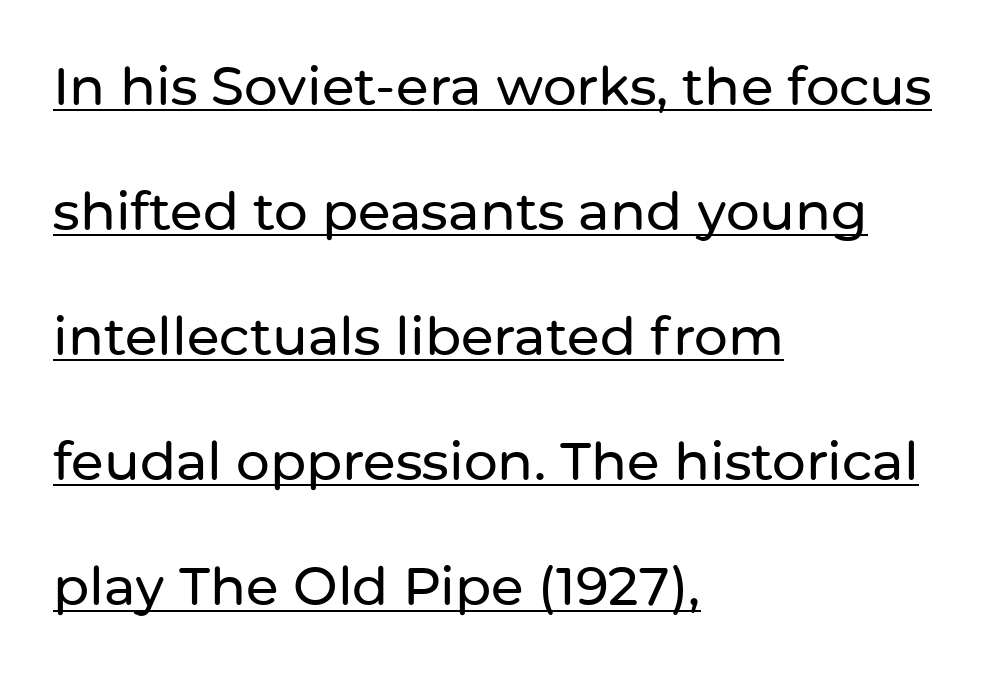
Do the characters align in a grid? No, the font is proportional. A sans-serif font was chosen for this passage. The compositor pushed each line to the left boundary. This rendering leaves character spacing at its baseline value.
